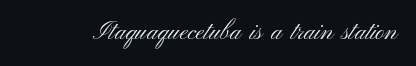
{"bold": "no", "underline": "no", "letter_spacing": "normal", "letter_spacing_em": 0.0, "glyph_px": 25}
